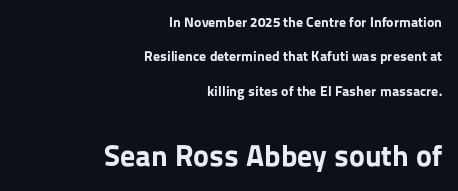
Observe the absence of serifs on each vertical stroke in this sample. The lower block of text is set noticeably larger than the block above it. Letters rest on an invisible, unmarked baseline. The gaps between neighbouring characters are ordinary and unremarkable. Interline gaps are noticeably wide in this sample.
